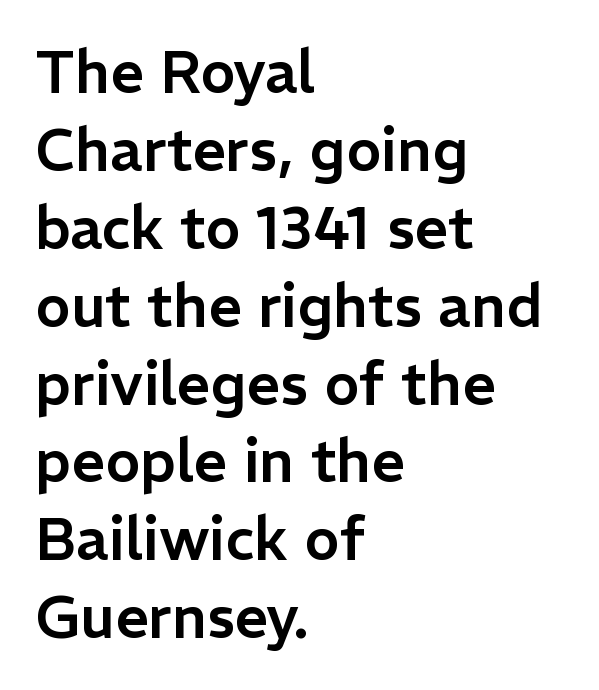
{"serif": "no", "italic": "no", "width": "normal", "stroke_contrast": "low", "x_height": "medium", "monospaced": "no", "underline": "no", "align": "left", "line_spacing": "normal", "line_spacing_ratio": 1.32, "letter_spacing": "normal", "letter_spacing_em": 0.0, "glyph_px": 59}
